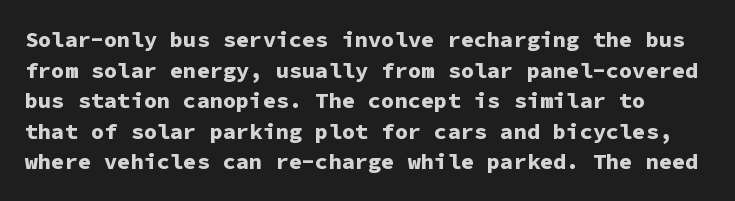
Q: Is the text bold? A: Yes.
Q: Is the text italic (slanted)? A: No, it is upright.
Q: Is the text underlined? A: No.
Q: Is the spacing between letters normal or unusually wide? A: Normal.
Q: Is the spacing between lines tight, normal or loose? A: Normal.
